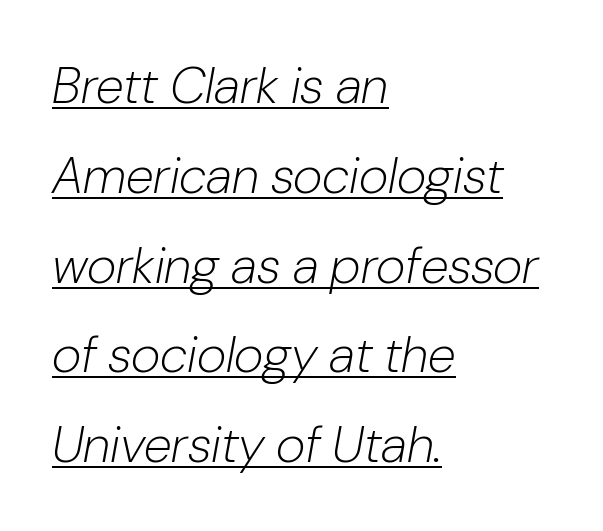
The image shows 51 px light type, italic (leaning right); set left-aligned, line spacing 1.76x, normal letter spacing, underlined; low stroke contrast and a medium x-height.
